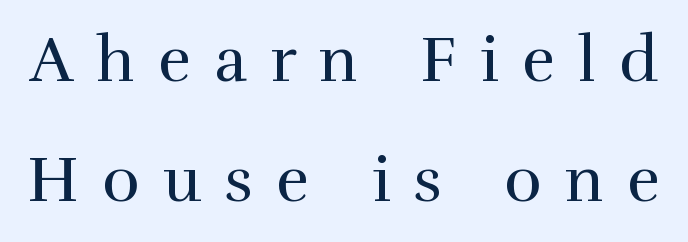
The image shows 63 px regular-weight serif type, upright; set loose line spacing (1.91x), unusually wide letter spacing (+0.37 em), not underlined; high stroke contrast and a medium x-height.
